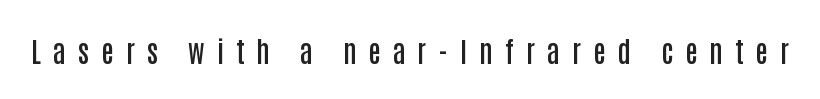
Does the lettering tilt? It doesn't — this is upright. Emphasis by weight is partial: semibold. Do the characters align in a grid? No, the font is proportional. The characters display no serif detailing; their extremities are plain. In terms of letterspacing, this is a distinctly airy, spread setting. Quick note: underline off.
